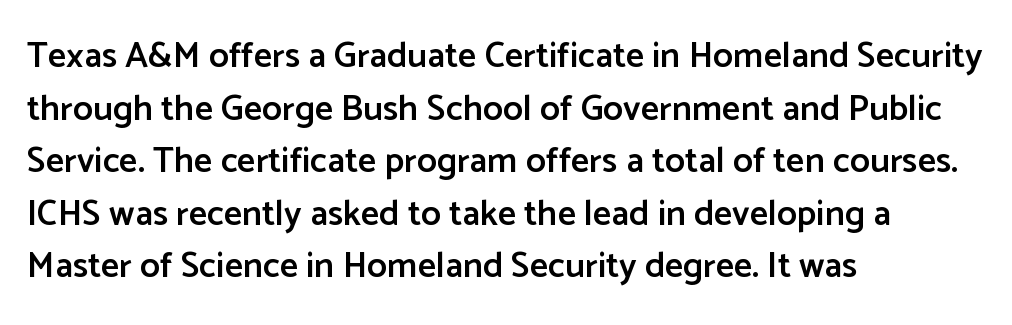
The image shows 36 px semibold sans-serif type, upright; set left-aligned, normal line spacing (1.46x), normal letter spacing, not underlined; low stroke contrast and a medium x-height.
